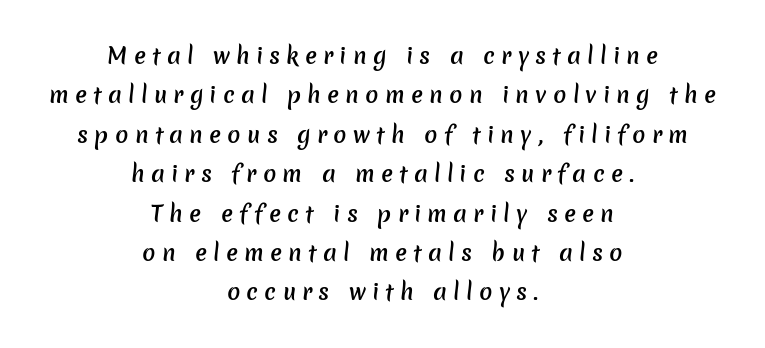
The foot of each line stays bare and open. In CSS terms this would be text-align: center. Its strokes are somewhat broadened, the hallmark of semibold type. Caption: expanded tracking, letters set apart.
